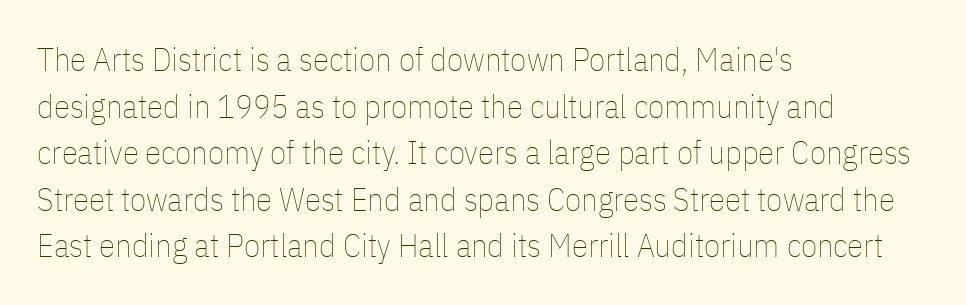
Q: Is the text bold? A: No.
Q: Is the text italic (slanted)? A: No, it is upright.
Q: Is the text underlined? A: No.
Q: How is the paragraph aligned? A: Left-aligned.
Q: Is the spacing between letters normal or unusually wide? A: Normal.
Q: Is the spacing between lines tight, normal or loose? A: Normal.
Q: Width (condensed, normal, or wide)? A: Condensed.
Q: Stroke contrast? A: Low.
Q: x-height? A: Medium.
Q: Monospaced? A: No.
